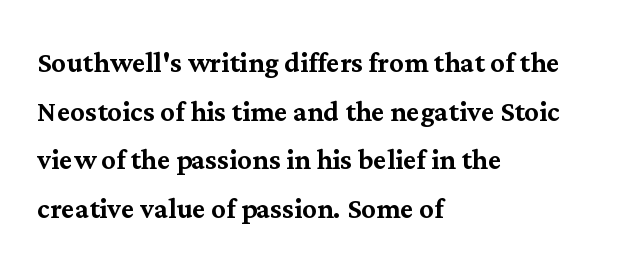
The image shows 36 px serif type, upright; set left-aligned, normal line spacing (1.35x), normal letter spacing, not underlined; medium stroke contrast and a medium x-height.
